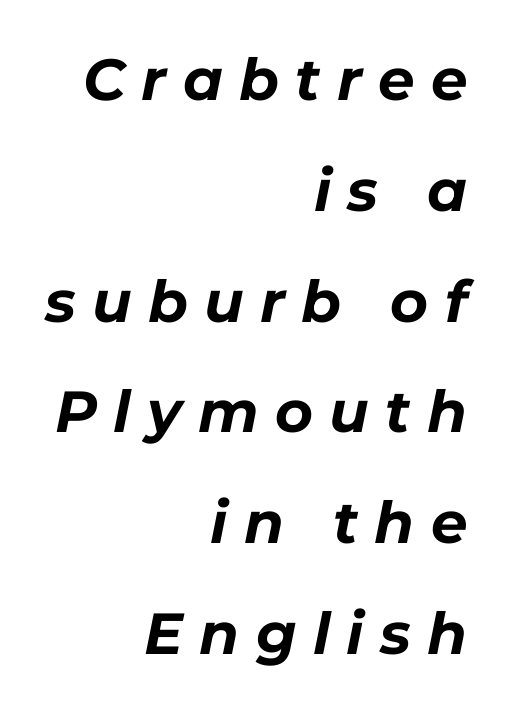
{"italic": "yes", "lean": "right", "slant_degrees": 11, "bold": "yes", "weight": "bold", "width": "normal", "stroke_contrast": "low", "x_height": "medium", "monospaced": "no", "underline": "no", "align": "right", "line_spacing": "loose", "line_spacing_ratio": 1.91, "letter_spacing": "wide", "letter_spacing_em": 0.28, "glyph_px": 58}
